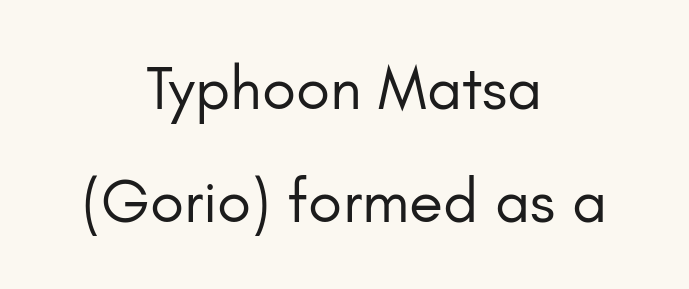
The image shows 62 px regular-weight sans-serif type, upright; set centered, line spacing 1.83x, normal letter spacing, not underlined; low stroke contrast and a small x-height.
